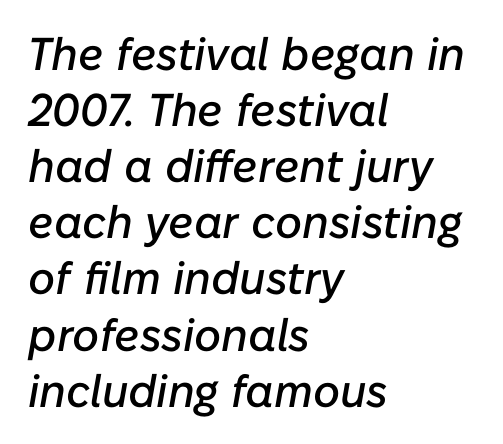
Q: Is the text italic (slanted)? A: Yes, it leans right by about 10 degrees.
Q: Is the text underlined? A: No.
Q: How is the paragraph aligned? A: Left-aligned.
Q: Is the spacing between letters normal or unusually wide? A: Normal.
Q: Width (condensed, normal, or wide)? A: Normal.
Q: Stroke contrast? A: Low.
Q: x-height? A: Medium.
Q: Monospaced? A: No.
